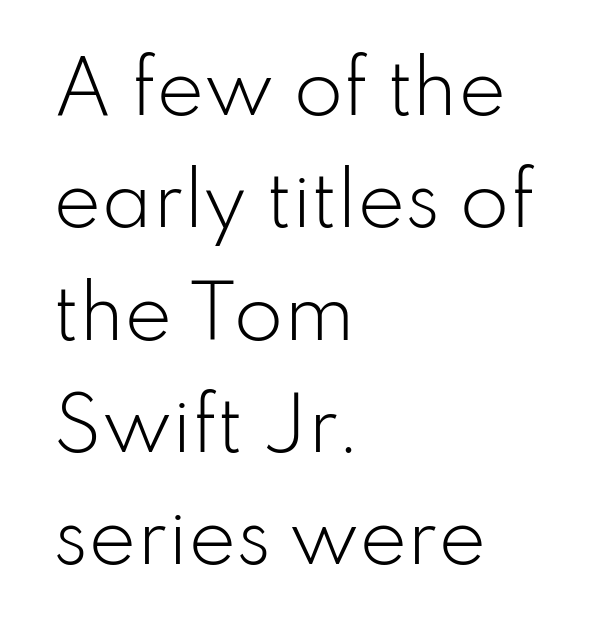
The image shows 72 px light sans-serif type, upright; set left-aligned, normal line spacing (1.56x), normal letter spacing, not underlined; low stroke contrast and a small x-height.
